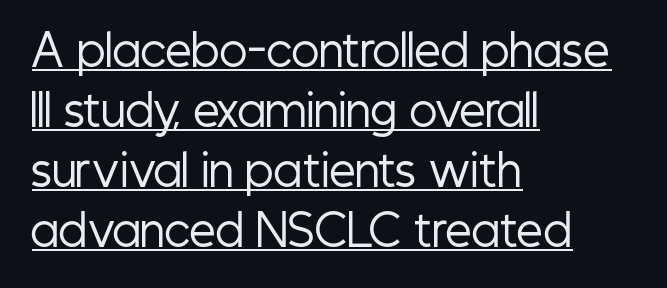
The image shows 42 px regular-weight, condensed sans-serif type, upright; set left-aligned, normal line spacing (1.43x), normal letter spacing, underlined; low stroke contrast and a medium x-height.
